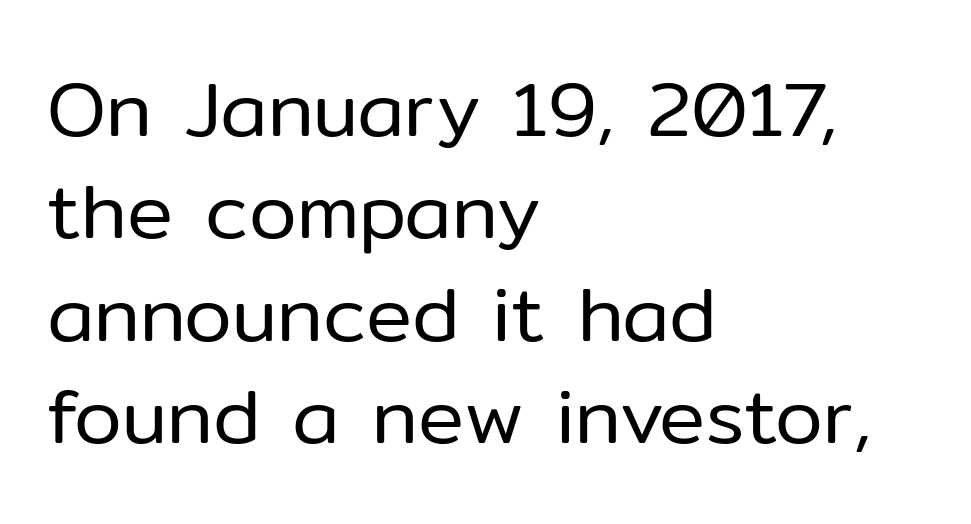
{"serif": "no", "italic": "no", "bold": "no", "weight": "regular", "width": "normal", "stroke_contrast": "low", "x_height": "medium", "monospaced": "no", "underline": "no", "align": "left", "line_spacing": "normal", "line_spacing_ratio": 1.33, "letter_spacing": "normal", "letter_spacing_em": 0.0, "glyph_px": 77}
